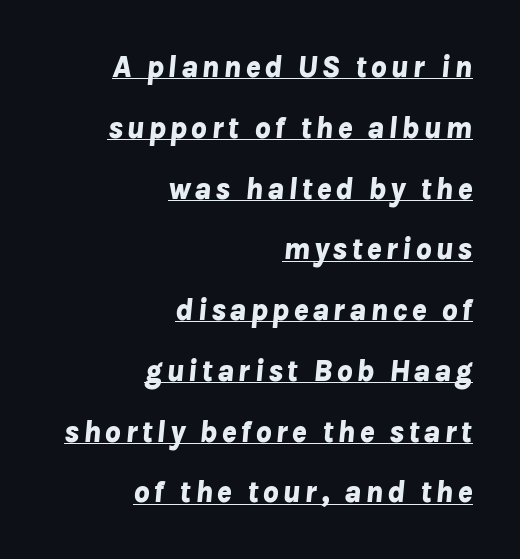
Q: Is the text bold? A: Yes.
Q: Is the text italic (slanted)? A: Yes, it leans right by about 8 degrees.
Q: Is the text underlined? A: Yes.
Q: How is the paragraph aligned? A: Right-aligned.
Q: Is the spacing between lines tight, normal or loose? A: Loose.
Q: Width (condensed, normal, or wide)? A: Normal.
Q: Stroke contrast? A: Low.
Q: x-height? A: Medium.
Q: Monospaced? A: No.
